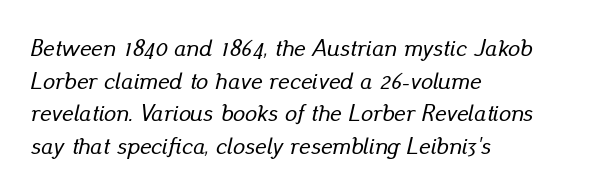
The image shows 24 px text type, italic (leaning right); set left-aligned, normal line spacing (1.36x), normal letter spacing, not underlined.
